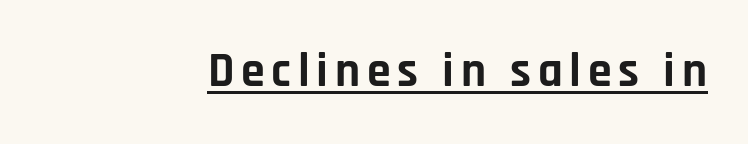
Students, observe the line beneath the letters — that is underlining. These lines carry a lot of weight — the face is fully bold. If you drew a ruler down the right edge, every line would touch it. Font category for this specimen: sans-serif. Think of a printed novel: that variable character pitch is what you see here. Unlike italic type, these characters show no tilt at all.
